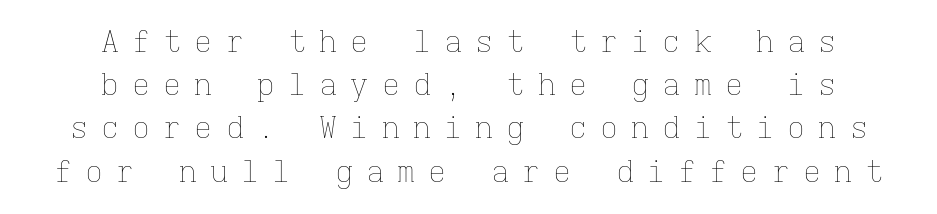
Heft: none added — not bold. A centered setting, common on invitations and titles, is used for this passage. Do the characters align in a grid? Yes, the font is monospaced. Someone cranked the tracking dial way up on this one. Unlike italic type, these characters show no tilt at all. The foot of each line stays bare and open.
